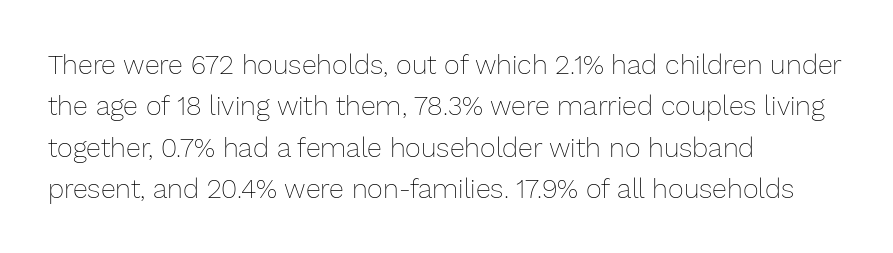
In terms of leading, this rendering sits right in the middle. The lettering stays uniformly vertical, giving the passage a roman look. Decoration check: the copy has no underline. The passage shown is not bold in any degree. How are the letters spaced? Ordinarily, with no added tracking.
